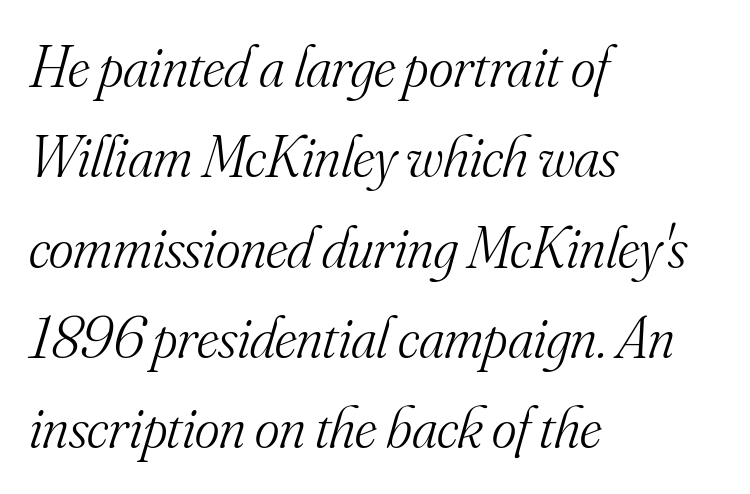
Q: Is the text bold? A: No.
Q: Is the text italic (slanted)? A: Yes, it leans right by about 16 degrees.
Q: Is the typeface a serif or a sans-serif typeface? A: Serif.
Q: Is the text underlined? A: No.
Q: How is the paragraph aligned? A: Left-aligned.
Q: Is the spacing between letters normal or unusually wide? A: Normal.
Q: Is the spacing between lines tight, normal or loose? A: Normal.
Q: Width (condensed, normal, or wide)? A: Normal.
Q: Stroke contrast? A: Medium.
Q: x-height? A: Small.
Q: Monospaced? A: No.
